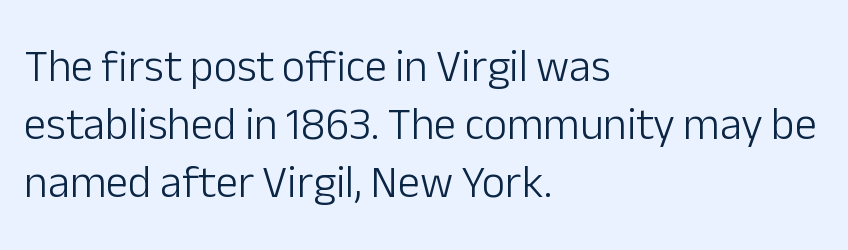
The image shows 45 px light sans-serif type, upright; set left-aligned, normal line spacing (1.29x), normal letter spacing, not underlined; low stroke contrast and a medium x-height.
